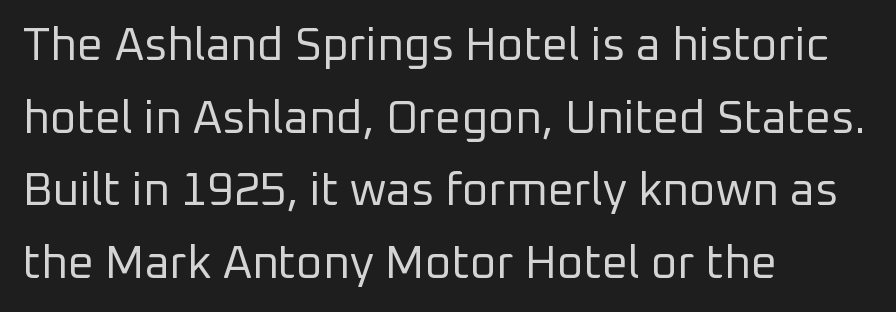
{"serif": "no", "italic": "no", "bold": "no", "weight": "regular", "width": "normal", "stroke_contrast": "low", "x_height": "medium", "monospaced": "no", "underline": "no", "align": "left", "line_spacing": "normal", "line_spacing_ratio": 1.58, "letter_spacing": "normal", "letter_spacing_em": 0.0, "glyph_px": 46}
